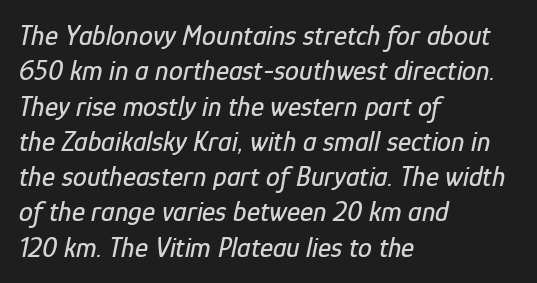
The image shows 28 px condensed type, italic (leaning right); set left-aligned, normal line spacing (1.26x), normal letter spacing, not underlined; low stroke contrast and a medium x-height.
